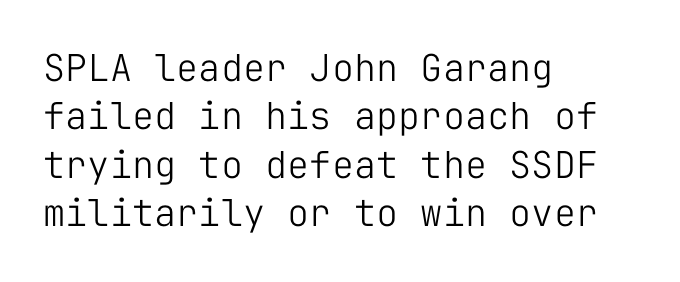
This rendering leaves character spacing at its baseline value. Lines of text with bare space underneath. Nope, not italic — everything's standing straight. Weight: in the light-to-regular range.
